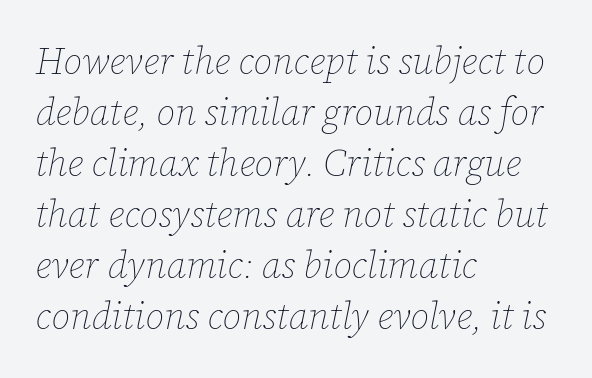
Q: Is the text bold? A: No.
Q: Is the text italic (slanted)? A: Yes, it leans right by about 12 degrees.
Q: Is the text underlined? A: No.
Q: How is the paragraph aligned? A: Left-aligned.
Q: Is the spacing between letters normal or unusually wide? A: Normal.
Q: Is the spacing between lines tight, normal or loose? A: Normal.
Q: Width (condensed, normal, or wide)? A: Normal.
Q: Stroke contrast? A: Low.
Q: x-height? A: Medium.
Q: Monospaced? A: No.
